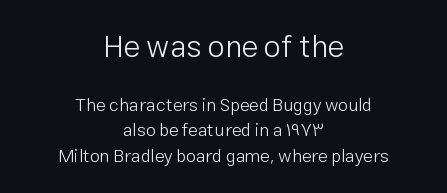
Q: Is the text bold? A: No.
Q: Is the text italic (slanted)? A: No, it is upright.
Q: Is the typeface a serif or a sans-serif typeface? A: Sans-serif.
Q: Is the text underlined? A: No.
Q: How is the paragraph aligned? A: Centered.
Q: Is the spacing between letters normal or unusually wide? A: Normal.
Q: Is the spacing between lines tight, normal or loose? A: Normal.
Q: Which block of text is set in a larger size, the first (top) or the second (bottom)? A: The first (top) one.
Q: Width (condensed, normal, or wide)? A: Normal.
Q: Stroke contrast? A: Low.
Q: x-height? A: Medium.
Q: Monospaced? A: No.
